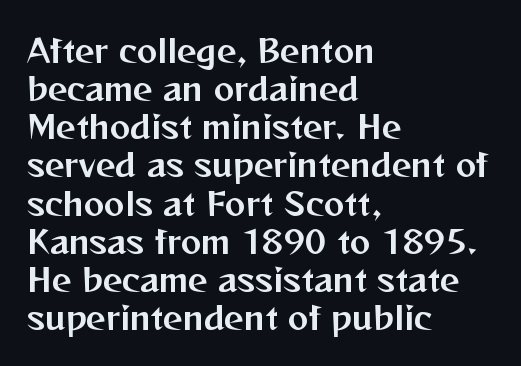
{"serif": "no", "italic": "no", "width": "normal", "stroke_contrast": "medium", "x_height": "medium", "monospaced": "no", "underline": "no", "align": "left", "line_spacing_ratio": 1.23, "letter_spacing": "normal", "letter_spacing_em": 0.0, "glyph_px": 31}
